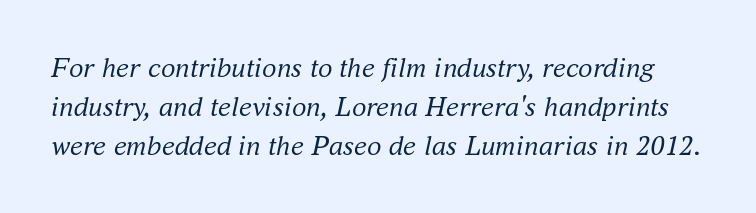
Examine the stroke ends and you'll spot serifs. Quick note: interline space is typical. The text carries the slant typical of an italic or oblique font. The space directly below the letters is spotless. Weight: regular or lighter.
